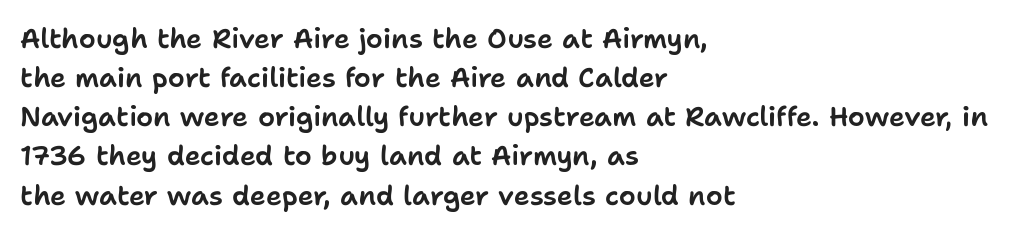
Q: Is the text italic (slanted)? A: No, it is upright.
Q: Is the text underlined? A: No.
Q: How is the paragraph aligned? A: Left-aligned.
Q: Is the spacing between letters normal or unusually wide? A: Normal.
Q: Is the spacing between lines tight, normal or loose? A: Normal.
